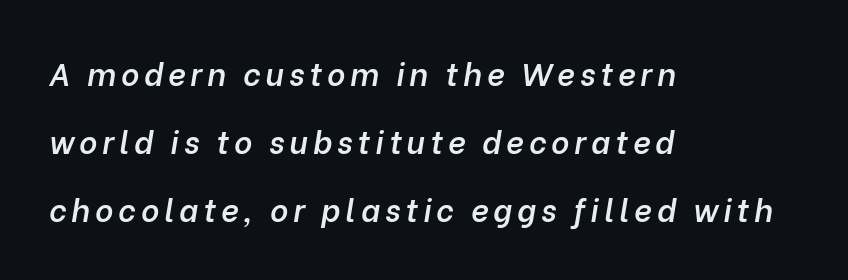
Q: Is the text bold? A: Semi-bold.
Q: Is the text italic (slanted)? A: Yes, it leans right by about 10 degrees.
Q: Is the text underlined? A: No.
Q: How is the paragraph aligned? A: Left-aligned.
Q: Is the spacing between lines tight, normal or loose? A: Loose.
Q: Width (condensed, normal, or wide)? A: Normal.
Q: Stroke contrast? A: Low.
Q: x-height? A: Medium.
Q: Monospaced? A: No.
